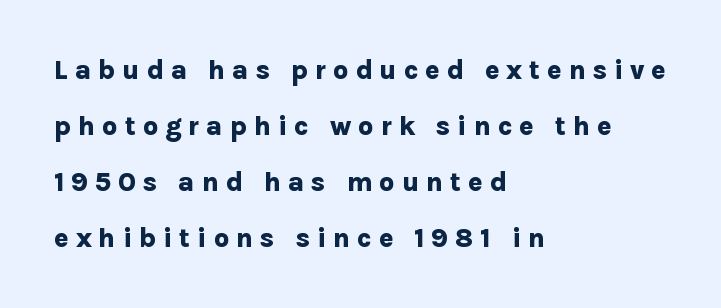
The image shows 27 px bold type, upright; set left-aligned, loose line spacing (2.07x), unusually wide letter spacing (+0.25 em), not underlined.
